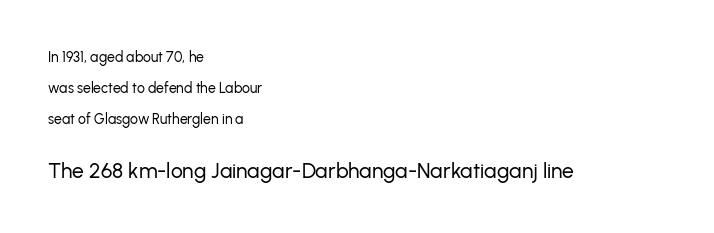
The type is set solid horizontally, with unmodified tracking. Ink coverage per letter is moderate at most. The specimen omits any rule beneath the text block's lines. Casual observation: everything's shoved over to the left.
